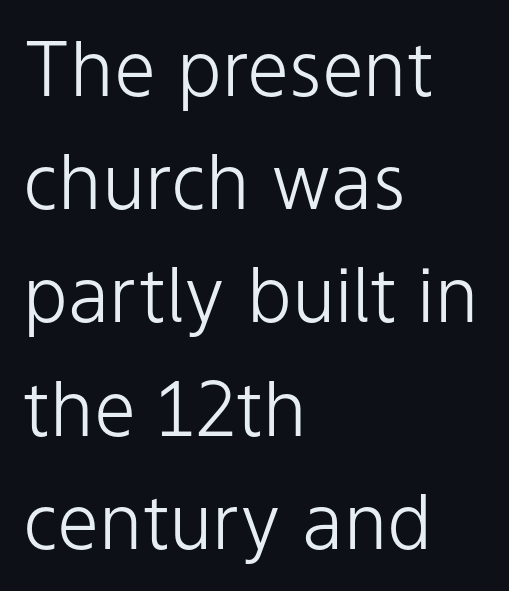
Default kerning and tracking; the words read as compact shapes. Notice how the passage keeps a crisp vertical edge on the left only. The specimen reads as upright at a glance. The font sits on the lighter half of the weight spectrum, regular included. Any mark beneath the type? The region is blank. These lines are composed in type without serifs.
